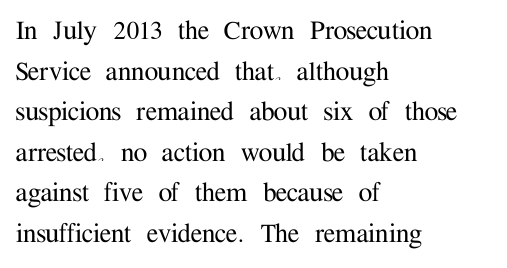
Q: Is the text italic (slanted)? A: No, it is upright.
Q: Is the typeface a serif or a sans-serif typeface? A: Serif.
Q: Is the text underlined? A: No.
Q: How is the paragraph aligned? A: Left-aligned.
Q: Is the spacing between letters normal or unusually wide? A: Normal.
Q: Is the spacing between lines tight, normal or loose? A: Normal.
Q: Width (condensed, normal, or wide)? A: Normal.
Q: Stroke contrast? A: Medium.
Q: x-height? A: Medium.
Q: Monospaced? A: No.
